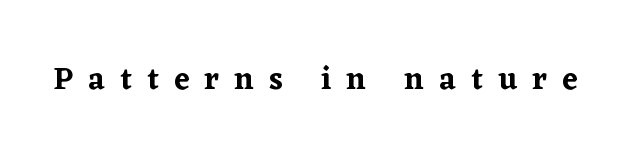
The image shows 31 px serif type, upright; set unusually wide letter spacing (+0.49 em), not underlined; low stroke contrast and a medium x-height.
